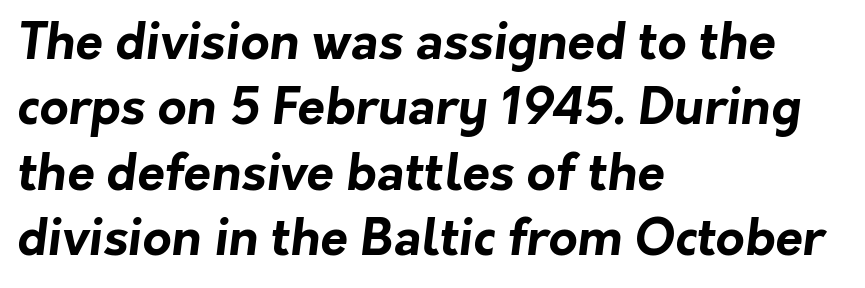
{"serif": "no", "bold": "yes", "weight": "bold", "width": "normal", "stroke_contrast": "low", "x_height": "medium", "monospaced": "no", "underline": "no", "align": "left", "line_spacing": "normal", "line_spacing_ratio": 1.31, "letter_spacing": "normal", "letter_spacing_em": 0.0, "glyph_px": 50}
